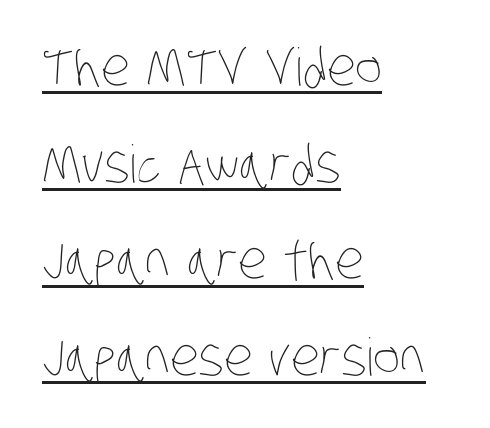
{"bold": "no", "weight": "thin", "width": "condensed", "stroke_contrast": "low", "x_height": "large", "monospaced": "no", "underline": "yes", "align": "left", "line_spacing_ratio": 1.86, "letter_spacing": "normal", "letter_spacing_em": 0.0, "glyph_px": 52}
